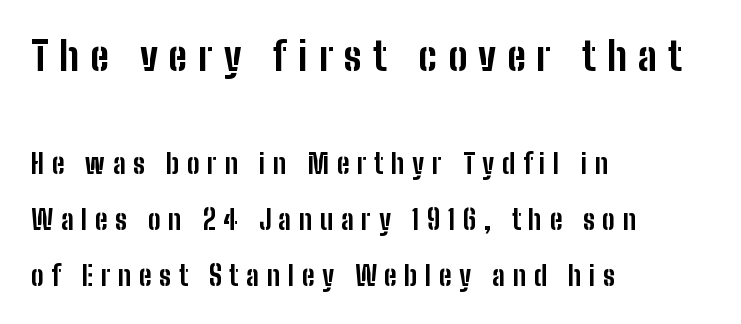
{"serif": "no", "italic": "no", "bold": "yes", "weight": "bold", "width": "condensed", "stroke_contrast": "low", "x_height": "medium", "monospaced": "no", "underline": "no", "align": "left", "line_spacing": "loose", "line_spacing_ratio": 2.09, "letter_spacing": "wide", "letter_spacing_em": 0.28, "larger_block": "first", "size_ratio": 1.48, "glyph_px": 40}
